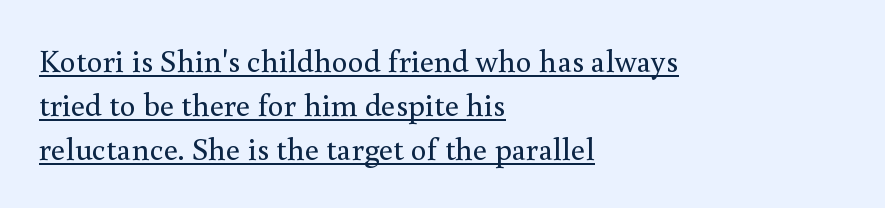
The image shows 32 px regular-weight serif type, upright; set left-aligned, normal line spacing (1.37x), normal letter spacing, underlined; a small x-height.
